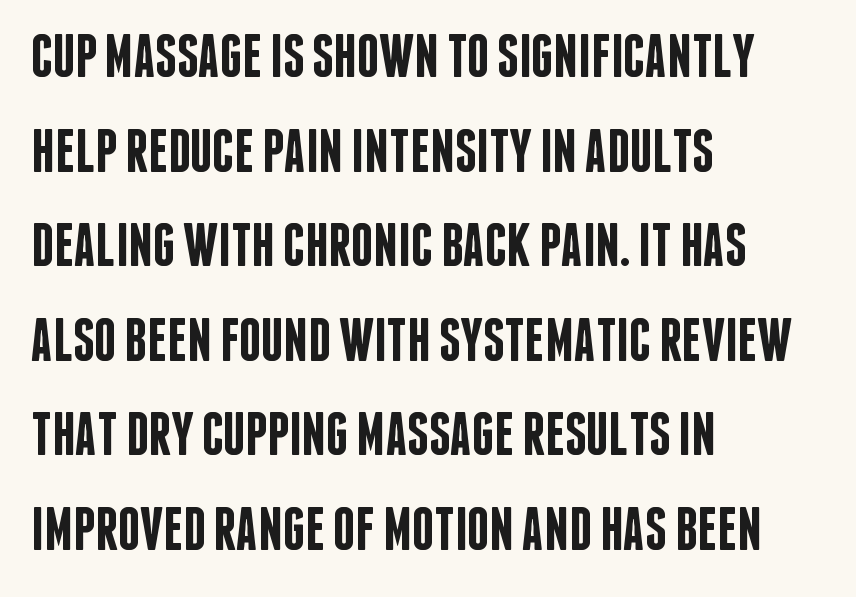
Q: Is the text bold? A: Semi-bold.
Q: Is the text italic (slanted)? A: No, it is upright.
Q: Is the typeface a serif or a sans-serif typeface? A: Sans-serif.
Q: Is the text underlined? A: No.
Q: How is the paragraph aligned? A: Left-aligned.
Q: Is the spacing between letters normal or unusually wide? A: Normal.
Q: Is the spacing between lines tight, normal or loose? A: Normal.
Q: Width (condensed, normal, or wide)? A: Condensed.
Q: Stroke contrast? A: Low.
Q: x-height? A: Large.
Q: Monospaced? A: No.
